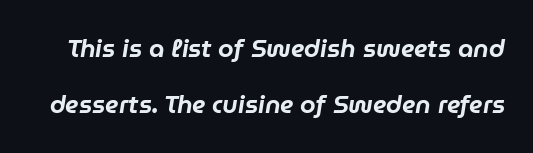
{"italic": "yes", "lean": "right", "slant_degrees": 9, "underline": "no", "line_spacing": "loose", "line_spacing_ratio": 2.24, "letter_spacing": "normal", "letter_spacing_em": 0.0, "glyph_px": 25}
